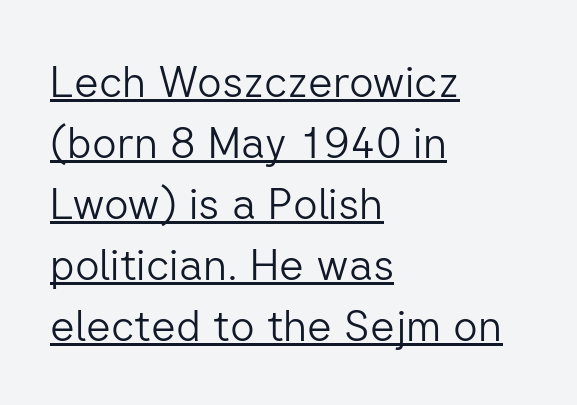
{"serif": "no", "italic": "no", "bold": "no", "weight": "light", "width": "normal", "stroke_contrast": "low", "x_height": "medium", "monospaced": "no", "underline": "yes", "align": "left", "line_spacing": "normal", "line_spacing_ratio": 1.42, "letter_spacing": "normal", "letter_spacing_em": 0.0, "glyph_px": 43}
